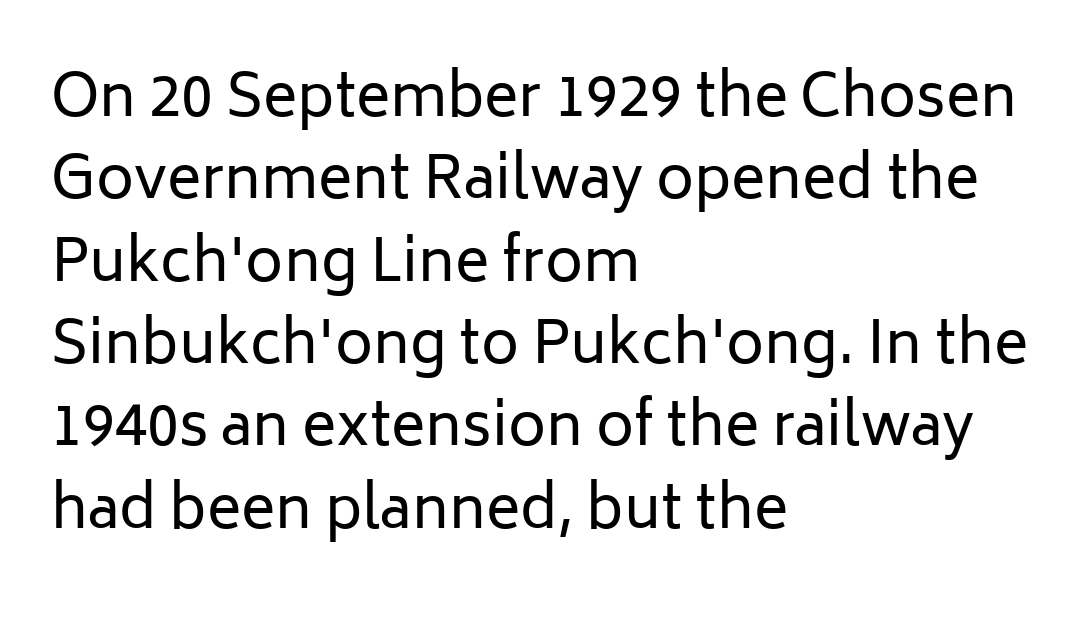
Q: Is the text bold? A: No.
Q: Is the text italic (slanted)? A: No, it is upright.
Q: Is the typeface a serif or a sans-serif typeface? A: Sans-serif.
Q: Is the text underlined? A: No.
Q: How is the paragraph aligned? A: Left-aligned.
Q: Is the spacing between letters normal or unusually wide? A: Normal.
Q: Is the spacing between lines tight, normal or loose? A: Normal.
Q: Width (condensed, normal, or wide)? A: Normal.
Q: Stroke contrast? A: Low.
Q: x-height? A: Medium.
Q: Monospaced? A: No.
